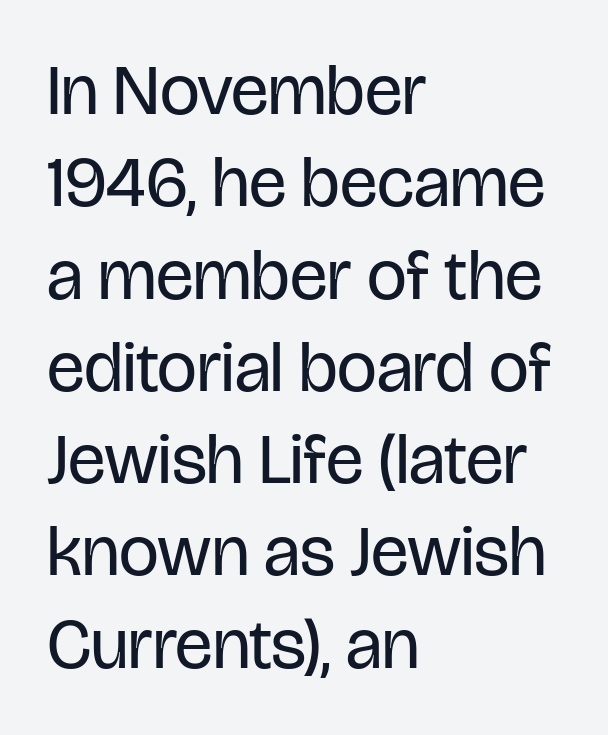
The image shows 71 px regular-weight, condensed sans-serif type, upright; set left-aligned, normal line spacing (1.3x), normal letter spacing, not underlined; low stroke contrast and a large x-height.
